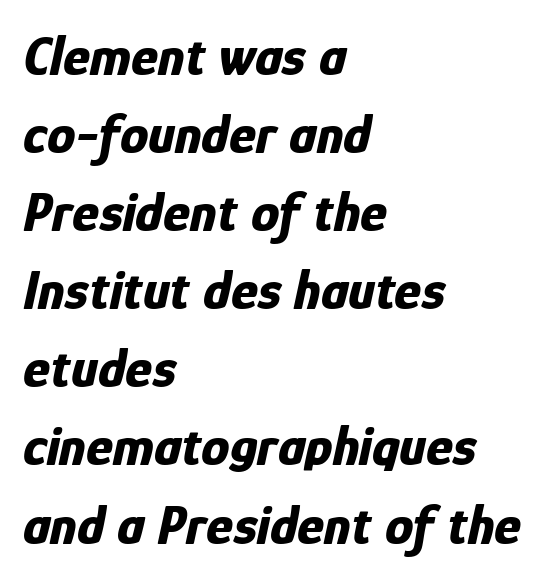
The image shows 57 px bold, condensed type, italic (leaning right); set left-aligned, normal line spacing (1.37x), normal letter spacing, not underlined; low stroke contrast and a medium x-height.
